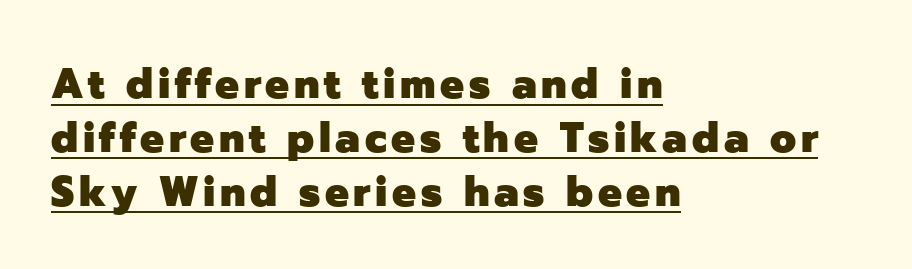
The image shows 42 px heavy sans-serif type, upright; set left-aligned, normal line spacing (1.28x), underlined; low stroke contrast and a medium x-height.
